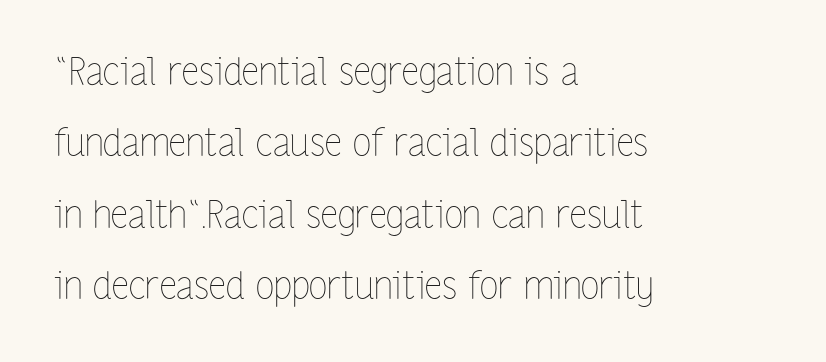
{"italic": "no", "bold": "no", "weight": "thin", "width": "condensed", "stroke_contrast": "low", "x_height": "medium", "monospaced": "no", "underline": "no", "align": "left", "line_spacing_ratio": 1.88, "letter_spacing": "normal", "letter_spacing_em": 0.0, "glyph_px": 38}
